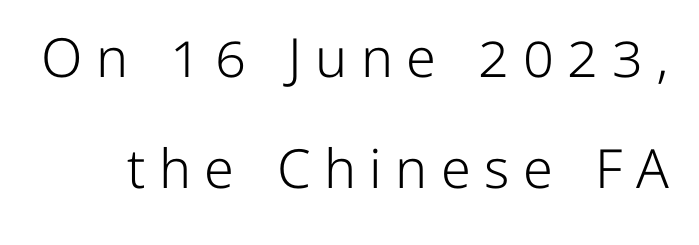
Is the type heavy? It reads as light-to-regular instead. Descenders hang freely into open space. Each letter keeps its own natural width here, so spacing adapts to shape. The horizontal fit of the characters is loose and conspicuously gappy.
